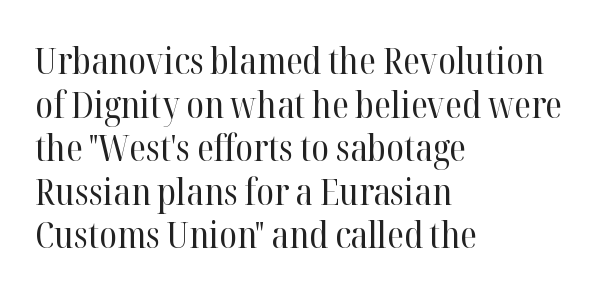
The image shows 36 px regular-weight serif type, upright; set left-aligned, line spacing 1.21x, normal letter spacing, not underlined; high stroke contrast and a medium x-height.
